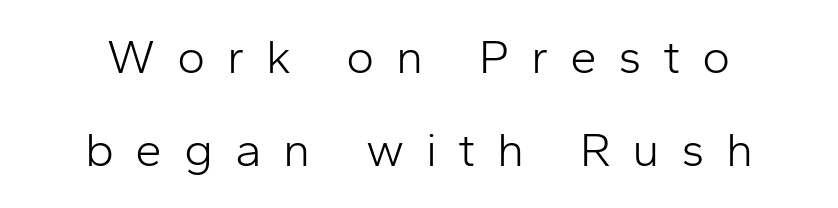
These lines are rendered in a variable-pitch font. No chunkiness to these letters — they're not bold. The block of text is sparse from top to bottom, with ample space between rows. Unlike a traditional serif, this face leaves its strokes unadorned.
